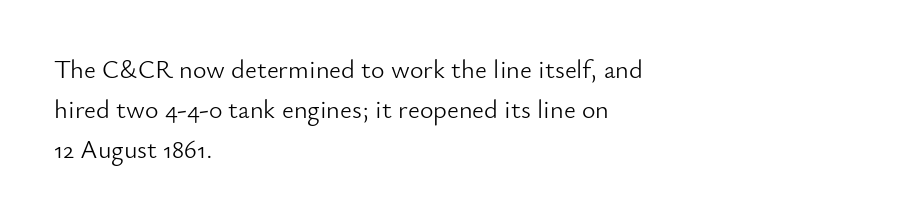
Q: Is the text bold? A: No.
Q: Is the text italic (slanted)? A: No, it is upright.
Q: Is the text underlined? A: No.
Q: How is the paragraph aligned? A: Left-aligned.
Q: Is the spacing between letters normal or unusually wide? A: Normal.
Q: Is the spacing between lines tight, normal or loose? A: Normal.
